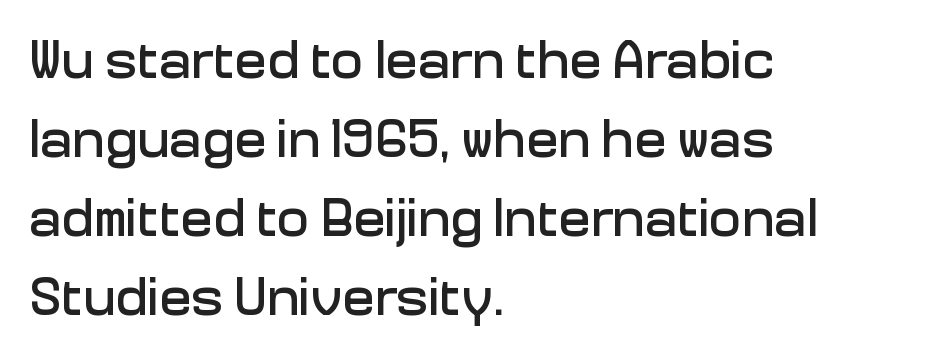
Q: Is the text italic (slanted)? A: No, it is upright.
Q: Is the typeface a serif or a sans-serif typeface? A: Sans-serif.
Q: Is the text underlined? A: No.
Q: How is the paragraph aligned? A: Left-aligned.
Q: Is the spacing between letters normal or unusually wide? A: Normal.
Q: Is the spacing between lines tight, normal or loose? A: Normal.
Q: Width (condensed, normal, or wide)? A: Normal.
Q: Stroke contrast? A: Low.
Q: x-height? A: Medium.
Q: Monospaced? A: No.
